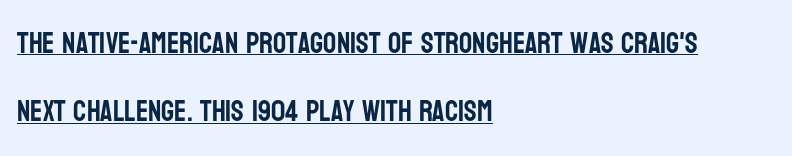
The image shows 29 px condensed sans-serif type, upright; set left-aligned, loose line spacing (2.36x), normal letter spacing, underlined; low stroke contrast and a large x-height.
